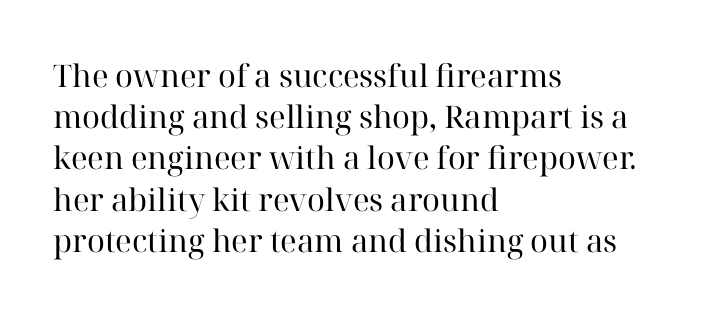
The image shows 31 px regular-weight serif type, upright; set left-aligned, normal line spacing (1.33x), normal letter spacing, not underlined; high stroke contrast and a medium x-height.
